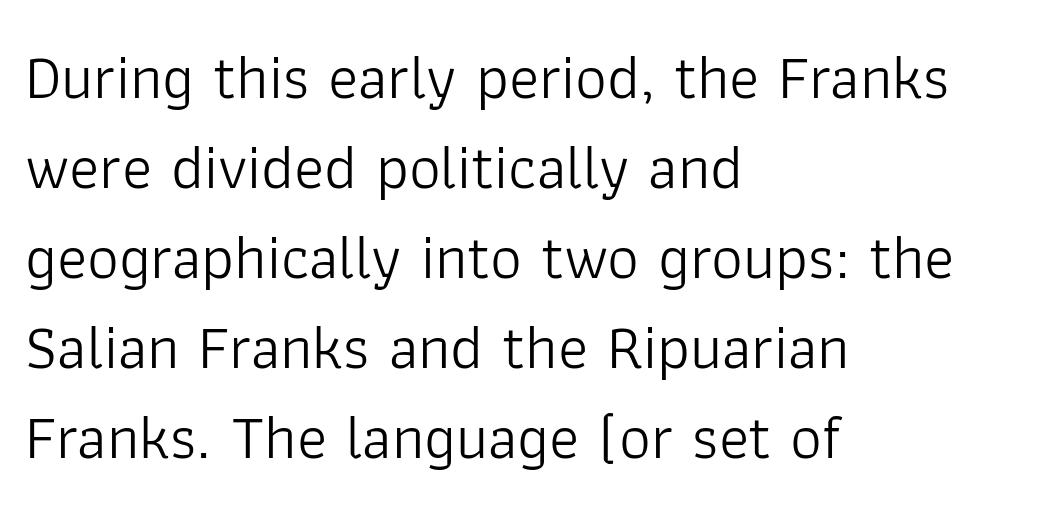
These glyphs show unthickened strokes, regular width or finer. Looks like regular typesetting: each glyph gets only the width it needs. The letters carry no serifs — their stems end cleanly without finishing strokes. Honestly, the row spacing looks completely unremarkable. Italic? Not at all — the glyphs are vertical. The paragraph shown leans on its left margin.
